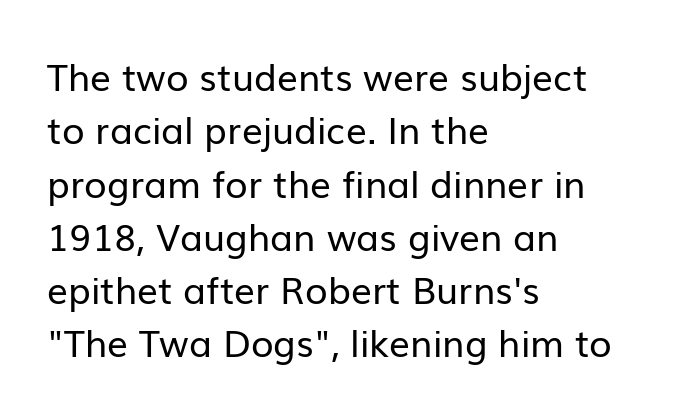
{"serif": "no", "italic": "no", "bold": "no", "weight": "regular", "width": "normal", "stroke_contrast": "low", "x_height": "medium", "monospaced": "no", "underline": "no", "align": "left", "line_spacing": "normal", "line_spacing_ratio": 1.44, "letter_spacing": "normal", "letter_spacing_em": 0.0, "glyph_px": 37}
